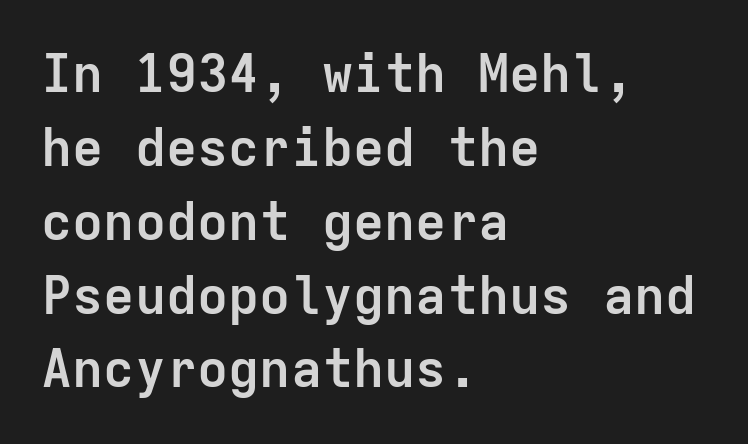
Q: Is the text bold? A: Yes.
Q: Is the text italic (slanted)? A: No, it is upright.
Q: Is the typeface a serif or a sans-serif typeface? A: Sans-serif.
Q: Is the text underlined? A: No.
Q: How is the paragraph aligned? A: Left-aligned.
Q: Is the spacing between letters normal or unusually wide? A: Normal.
Q: Is the spacing between lines tight, normal or loose? A: Normal.
Q: Width (condensed, normal, or wide)? A: Normal.
Q: Stroke contrast? A: Low.
Q: x-height? A: Medium.
Q: Monospaced? A: Yes.
